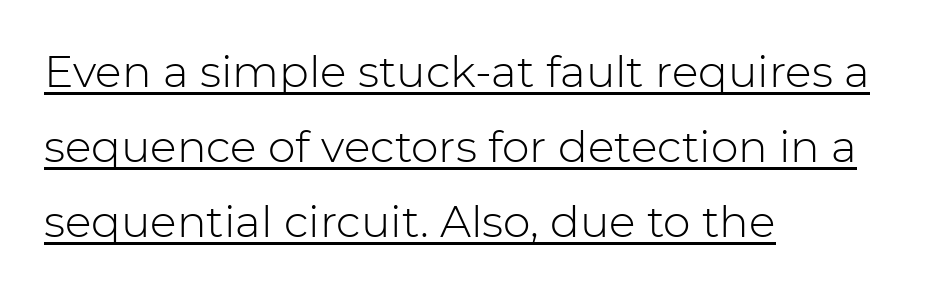
{"serif": "no", "italic": "no", "bold": "no", "weight": "light", "width": "normal", "stroke_contrast": "low", "x_height": "medium", "monospaced": "no", "underline": "yes", "align": "left", "line_spacing_ratio": 1.71, "letter_spacing": "normal", "letter_spacing_em": 0.0, "glyph_px": 44}
